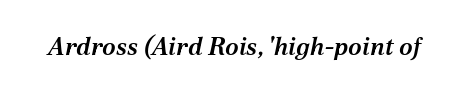
Designer's note — italics engaged. Each word holds together tightly as a unit, with standard inter-letter gaps. Each row of text sits above clean, open space. Strokes here are thickened, but only to semibold level.
